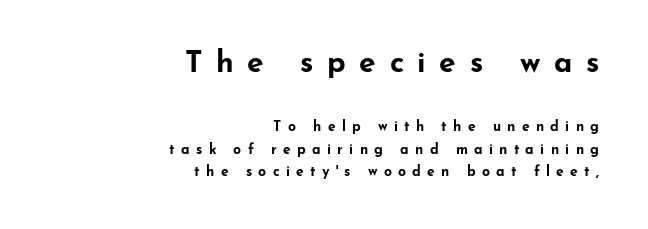
The image shows 30 px bold, wide sans-serif type, upright; set right-aligned, normal line spacing (1.58x), unusually wide letter spacing (+0.45 em), not underlined; the first (top) block is 2.14x larger; low stroke contrast and a small x-height.
